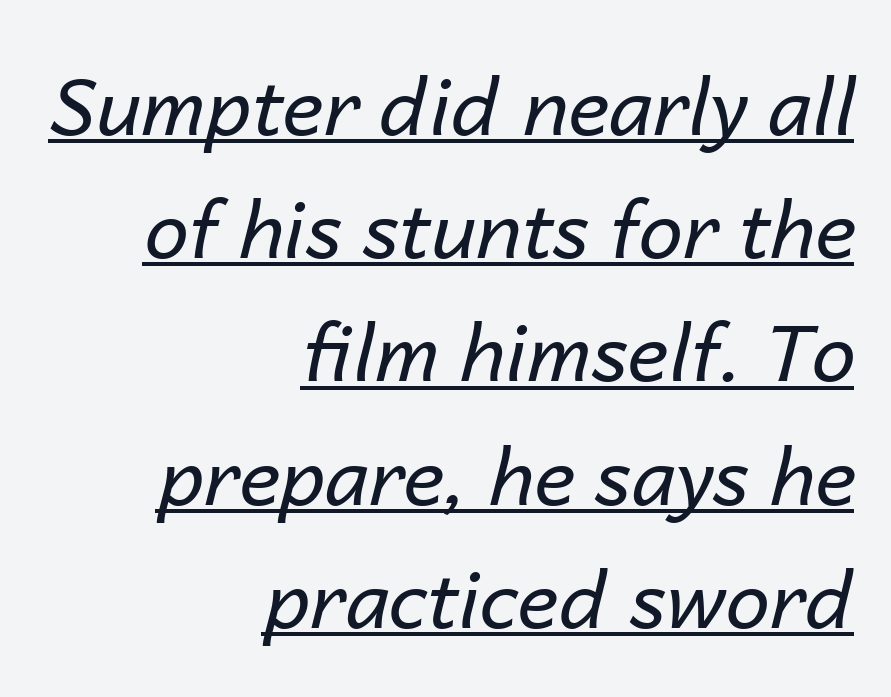
Layout note: lines flush right. Characters follow at the spacing the type designer built in. The typeface has the unassuming heft of standard copy or less. If you measured baseline to baseline, you'd find a middling distance. The rendering uses natural spacing where letterforms have individual widths.
